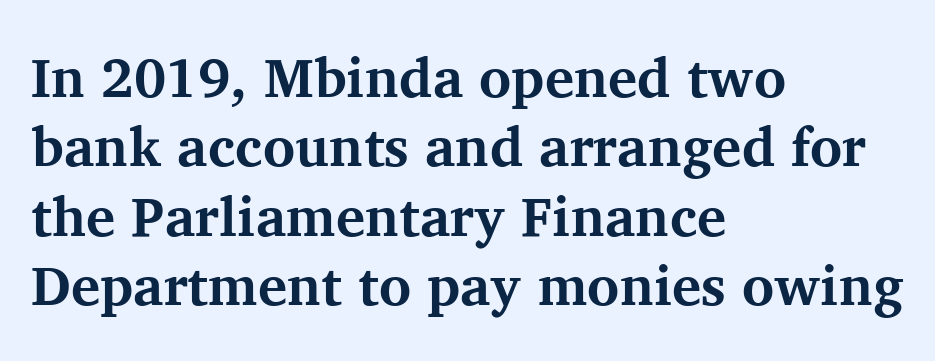
Q: Is the text bold? A: Yes.
Q: Is the text italic (slanted)? A: No, it is upright.
Q: Is the typeface a serif or a sans-serif typeface? A: Serif.
Q: Is the text underlined? A: No.
Q: How is the paragraph aligned? A: Left-aligned.
Q: Is the spacing between letters normal or unusually wide? A: Normal.
Q: Is the spacing between lines tight, normal or loose? A: Normal.
Q: Width (condensed, normal, or wide)? A: Normal.
Q: Stroke contrast? A: Medium.
Q: x-height? A: Medium.
Q: Monospaced? A: No.
